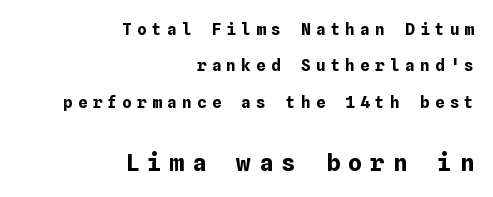
{"italic": "no", "bold": "yes", "underline": "no", "align": "right", "line_spacing": "loose", "line_spacing_ratio": 2.27, "letter_spacing": "wide", "letter_spacing_em": 0.33, "larger_block": "second", "size_ratio": 1.5, "glyph_px": 24}
